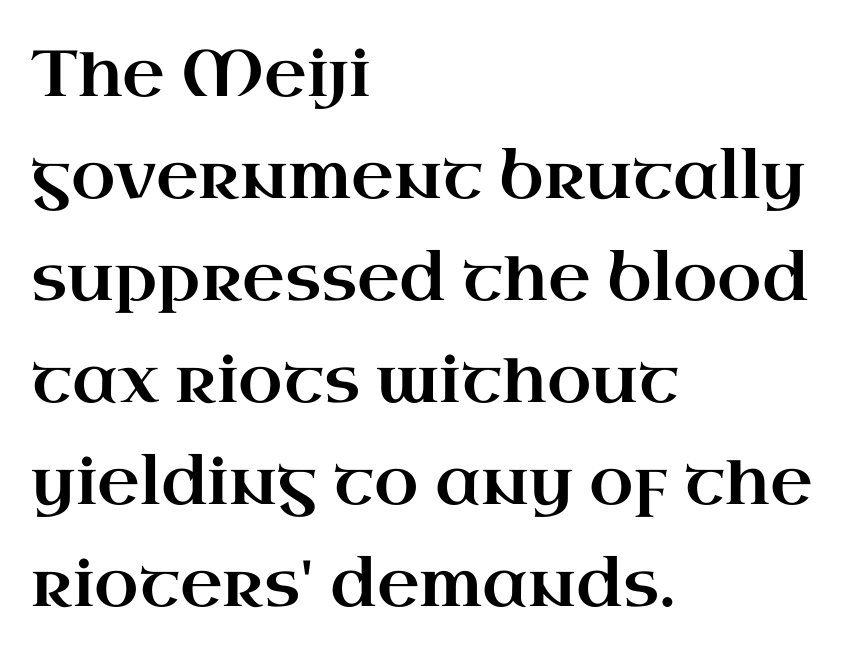
Q: Is the text italic (slanted)? A: No, it is upright.
Q: Is the typeface a serif or a sans-serif typeface? A: Serif.
Q: Is the text underlined? A: No.
Q: How is the paragraph aligned? A: Left-aligned.
Q: Is the spacing between letters normal or unusually wide? A: Normal.
Q: Is the spacing between lines tight, normal or loose? A: Normal.
Q: Width (condensed, normal, or wide)? A: Wide.
Q: Stroke contrast? A: High.
Q: x-height? A: Small.
Q: Monospaced? A: No.
